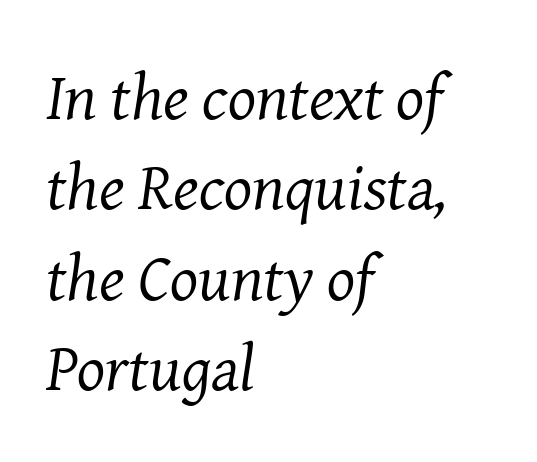
Looks like regular typesetting: each glyph gets only the width it needs. Observe the lean: these are italic letterforms. The passage shown is not underscored anywhere. Compared with a centered layout, this one pins lines to the left instead. The cut favours lightness, reaching ordinary text weight at its darkest. Font category for this specimen: serif.
